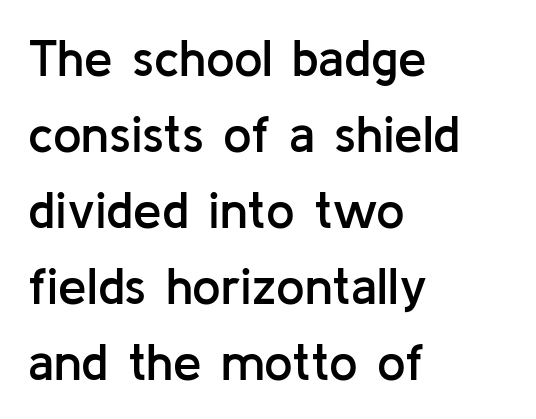
Q: Is the text bold? A: Semi-bold.
Q: Is the text italic (slanted)? A: No, it is upright.
Q: Is the typeface a serif or a sans-serif typeface? A: Sans-serif.
Q: Is the text underlined? A: No.
Q: How is the paragraph aligned? A: Left-aligned.
Q: Is the spacing between letters normal or unusually wide? A: Normal.
Q: Is the spacing between lines tight, normal or loose? A: Normal.
Q: Width (condensed, normal, or wide)? A: Normal.
Q: Stroke contrast? A: Low.
Q: x-height? A: Medium.
Q: Monospaced? A: No.
